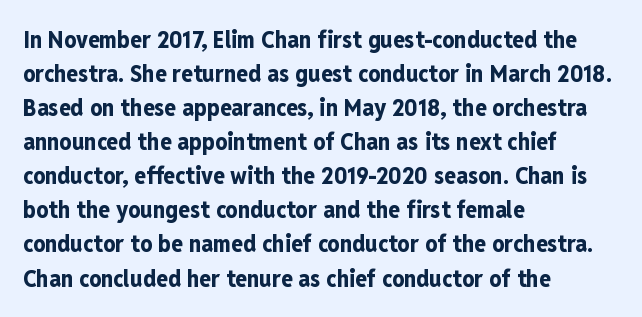
The image shows 24 px bold type, upright; set left-aligned, normal line spacing (1.42x), normal letter spacing, not underlined.
